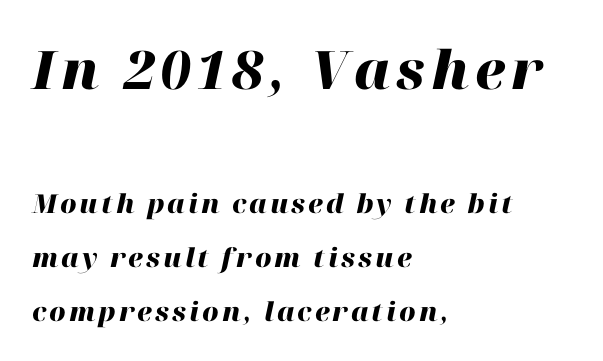
Q: Is the text bold? A: Yes.
Q: Is the text italic (slanted)? A: Yes, it leans right by about 12 degrees.
Q: Is the text underlined? A: No.
Q: How is the paragraph aligned? A: Left-aligned.
Q: Is the spacing between lines tight, normal or loose? A: Loose.
Q: Which block of text is set in a larger size, the first (top) or the second (bottom)? A: The first (top) one.
Q: Width (condensed, normal, or wide)? A: Normal.
Q: Stroke contrast? A: High.
Q: x-height? A: Medium.
Q: Monospaced? A: No.
